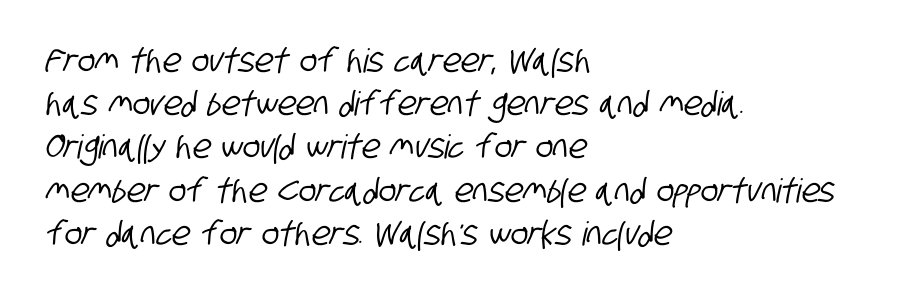
{"serif": "no", "width": "condensed", "stroke_contrast": "low", "x_height": "large", "monospaced": "no", "underline": "no", "align": "left", "line_spacing": "normal", "line_spacing_ratio": 1.31, "letter_spacing": "normal", "letter_spacing_em": 0.0, "glyph_px": 33}
